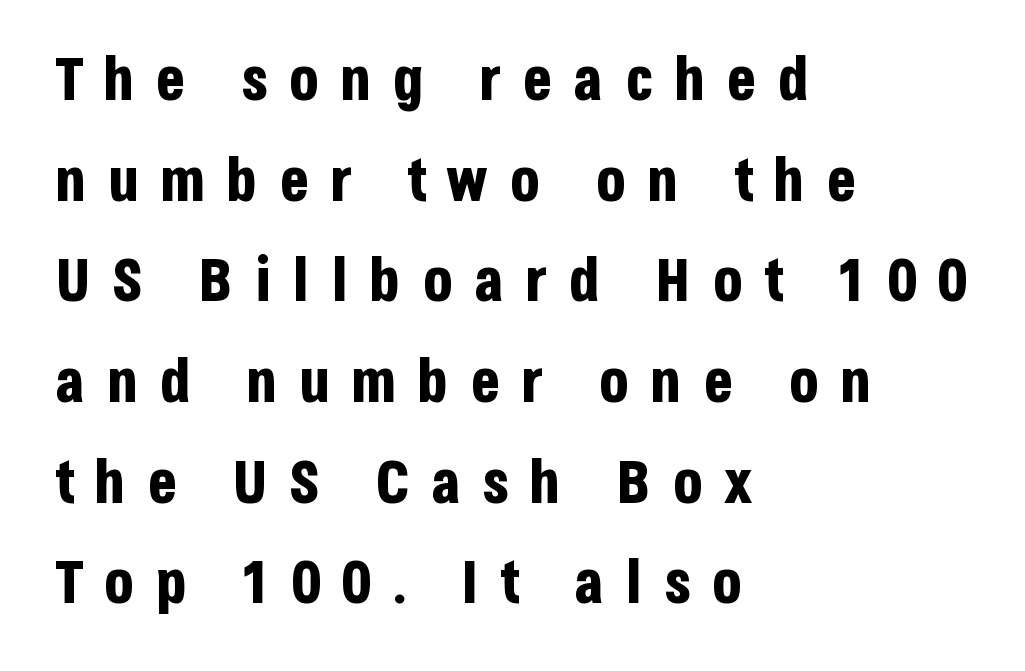
{"serif": "no", "italic": "no", "bold": "yes", "weight": "bold", "width": "condensed", "stroke_contrast": "low", "x_height": "large", "monospaced": "no", "underline": "no", "align": "left", "line_spacing": "normal", "line_spacing_ratio": 1.65, "letter_spacing": "wide", "letter_spacing_em": 0.34, "glyph_px": 61}
